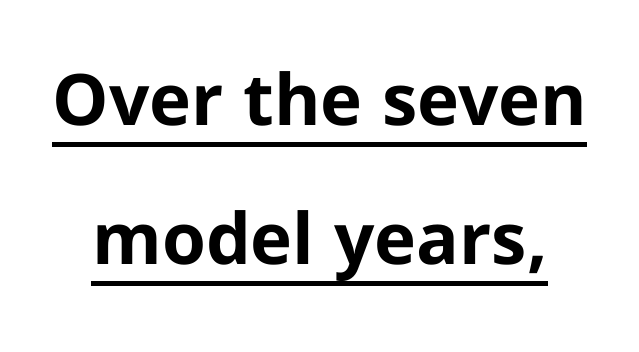
{"serif": "no", "italic": "no", "bold": "yes", "weight": "bold", "width": "normal", "stroke_contrast": "low", "x_height": "medium", "monospaced": "no", "underline": "yes", "line_spacing": "loose", "line_spacing_ratio": 1.96, "letter_spacing": "normal", "letter_spacing_em": 0.0, "glyph_px": 71}
